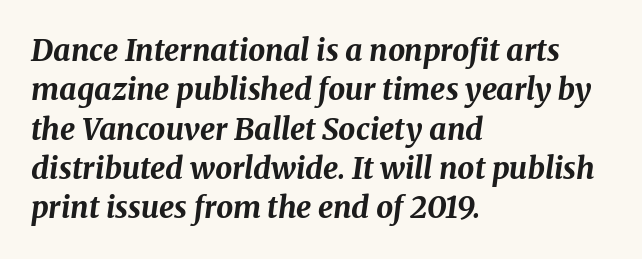
Q: Is the text bold? A: Yes.
Q: Is the text italic (slanted)? A: Yes, it leans right by about 8 degrees.
Q: Is the text underlined? A: No.
Q: How is the paragraph aligned? A: Left-aligned.
Q: Is the spacing between letters normal or unusually wide? A: Normal.
Q: Is the spacing between lines tight, normal or loose? A: Normal.
Q: Width (condensed, normal, or wide)? A: Normal.
Q: Stroke contrast? A: Medium.
Q: x-height? A: Medium.
Q: Monospaced? A: No.
